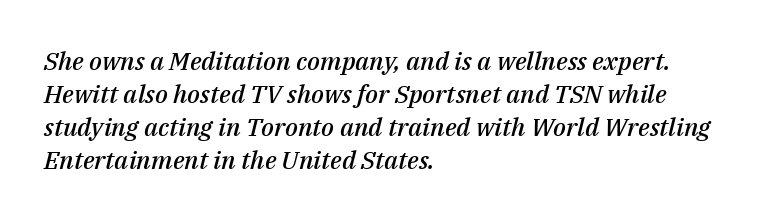
Which margin do the lines hug? The left one — the right edge is uneven. The specimen omits any rule beneath the text block's lines. Moderately thickened strokes mark this as semibold type. Students, note that the glyphs here touch the page at normal intervals. This sample uses an oblique cut, with every glyph tilted off the vertical.
